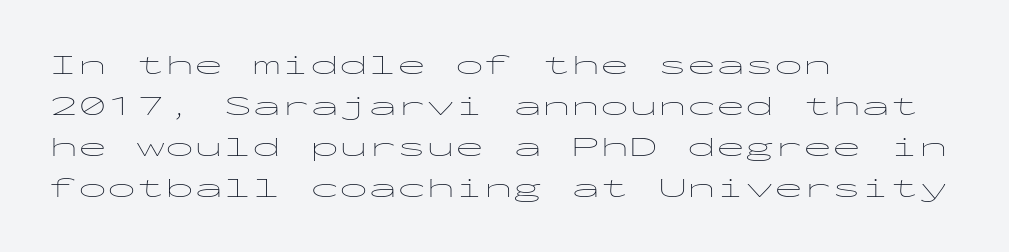
Type without underlining. Looks like terminal output: every glyph gets an equal slot. Successive baselines arrive at the customary interval. Does the type have serifs? No, each stem ends abruptly. This rendering leaves character spacing at its baseline value.
